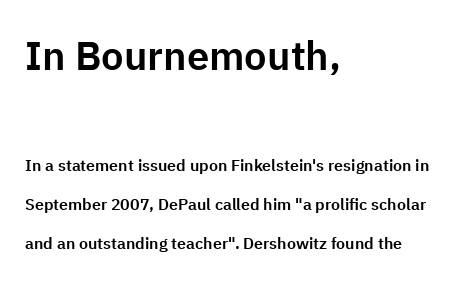
{"serif": "no", "italic": "no", "width": "normal", "stroke_contrast": "low", "x_height": "medium", "monospaced": "no", "underline": "no", "align": "left", "line_spacing": "loose", "line_spacing_ratio": 2.41, "letter_spacing": "normal", "letter_spacing_em": 0.0, "larger_block": "first", "size_ratio": 2.5, "glyph_px": 40}
